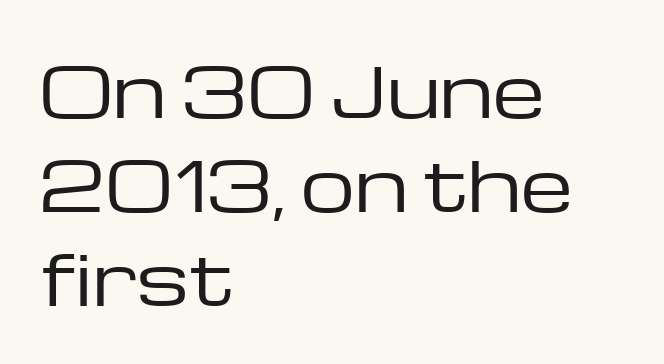
The image shows 68 px regular-weight, wide sans-serif type, upright; set left-aligned, normal line spacing (1.38x), normal letter spacing, not underlined; low stroke contrast and a medium x-height.
